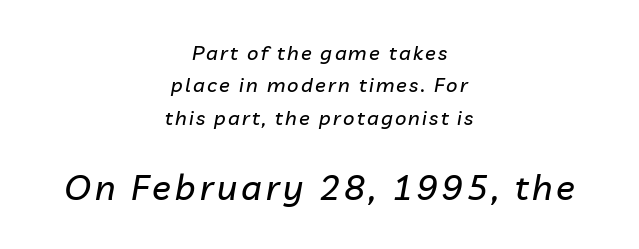
{"italic": "yes", "lean": "right", "slant_degrees": 10, "width": "normal", "stroke_contrast": "low", "x_height": "medium", "monospaced": "no", "underline": "no", "align": "center", "line_spacing": "normal", "line_spacing_ratio": 1.62, "larger_block": "second", "size_ratio": 1.75, "glyph_px": 35}
